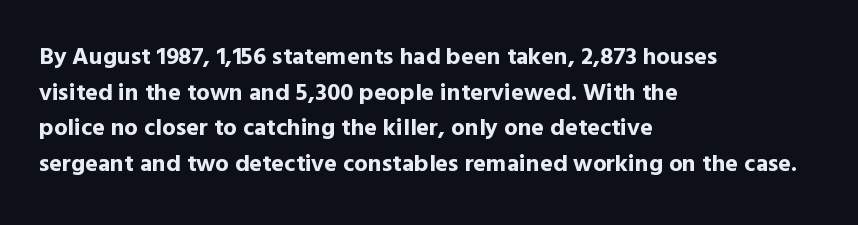
The image shows 24 px bold type, upright; set left-aligned, normal line spacing (1.48x), normal letter spacing, not underlined.
